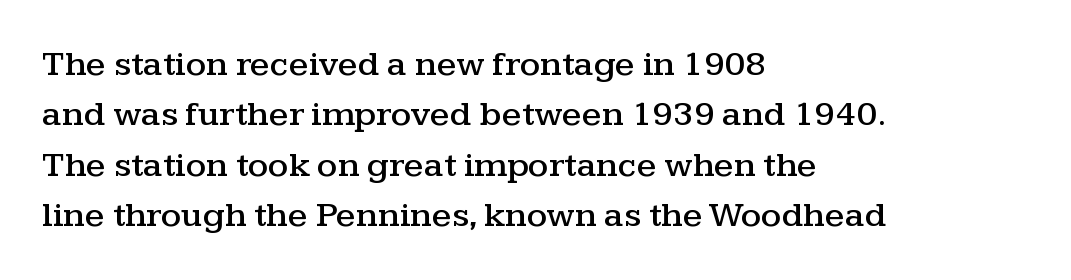
{"serif": "yes", "italic": "no", "width": "wide", "stroke_contrast": "medium", "x_height": "medium", "monospaced": "no", "underline": "no", "align": "left", "line_spacing": "normal", "line_spacing_ratio": 1.4, "letter_spacing": "normal", "letter_spacing_em": 0.0, "glyph_px": 36}
